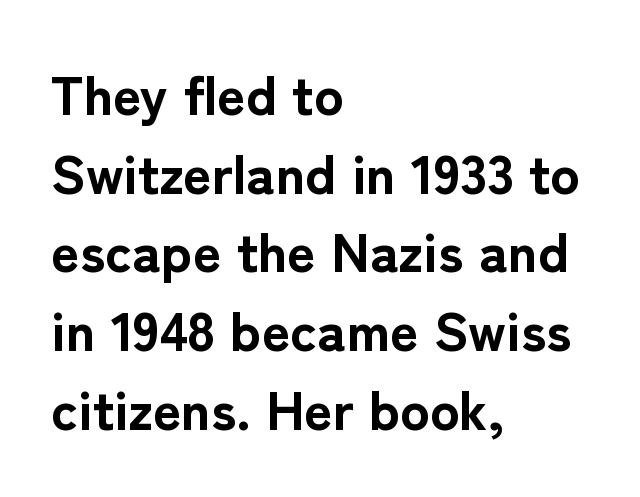
Q: Is the text bold? A: Yes.
Q: Is the text italic (slanted)? A: No, it is upright.
Q: Is the typeface a serif or a sans-serif typeface? A: Sans-serif.
Q: Is the text underlined? A: No.
Q: How is the paragraph aligned? A: Left-aligned.
Q: Is the spacing between letters normal or unusually wide? A: Normal.
Q: Is the spacing between lines tight, normal or loose? A: Normal.
Q: Width (condensed, normal, or wide)? A: Normal.
Q: Stroke contrast? A: Low.
Q: x-height? A: Medium.
Q: Monospaced? A: No.
